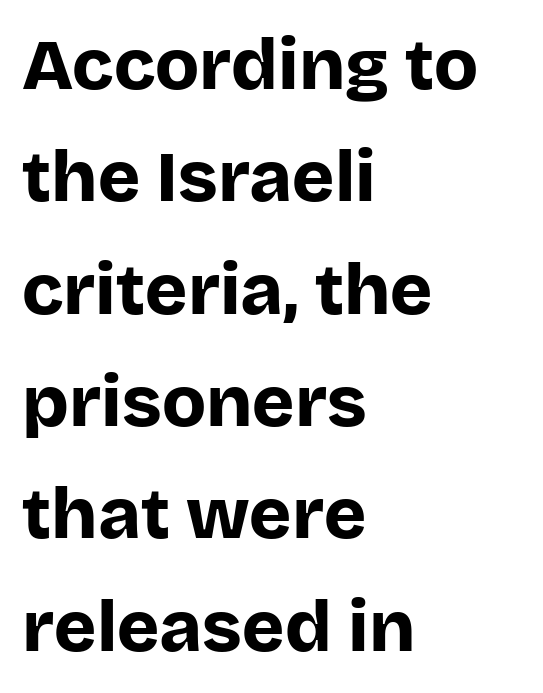
The image shows 72 px bold sans-serif type, upright; set left-aligned, normal line spacing (1.56x), normal letter spacing, not underlined; low stroke contrast and a large x-height.
